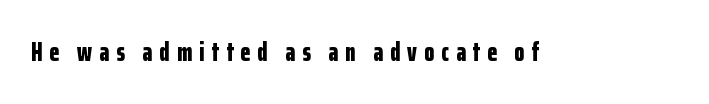
The image shows 26 px bold type, upright; set unusually wide letter spacing (+0.27 em), not underlined.
